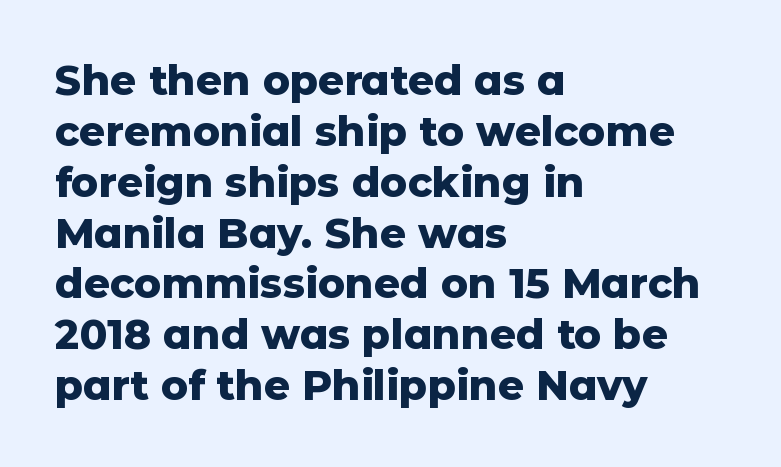
{"serif": "no", "italic": "no", "bold": "yes", "weight": "heavy", "width": "normal", "stroke_contrast": "low", "x_height": "medium", "monospaced": "no", "underline": "no", "align": "left", "line_spacing_ratio": 1.24, "letter_spacing": "normal", "letter_spacing_em": 0.0, "glyph_px": 41}
